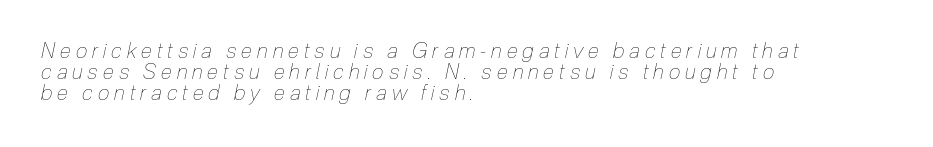
{"italic": "yes", "lean": "right", "slant_degrees": 12, "bold": "no", "underline": "no", "align": "left", "line_spacing": "tight", "line_spacing_ratio": 1.01, "letter_spacing": "wide", "letter_spacing_em": 0.24, "glyph_px": 21}
